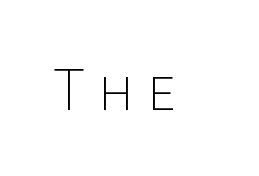
Q: Is the text bold? A: No.
Q: Is the text italic (slanted)? A: No, it is upright.
Q: Is the typeface a serif or a sans-serif typeface? A: Sans-serif.
Q: Is the text underlined? A: No.
Q: Is the spacing between letters normal or unusually wide? A: Unusually wide.
Q: Width (condensed, normal, or wide)? A: Normal.
Q: Stroke contrast? A: Low.
Q: x-height? A: Large.
Q: Monospaced? A: No.
